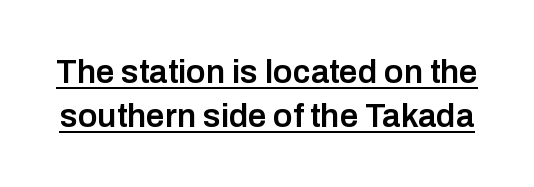
Each glyph is drawn with semibold strokes, heavier than normal yet not fully bold. A sans-serif font was chosen for this passage. A typesetter would call this proportional, since set widths differ per character. Tall strokes in this sample are plumb rather than angled. Horizontal bands of white between lines are of average thickness.
